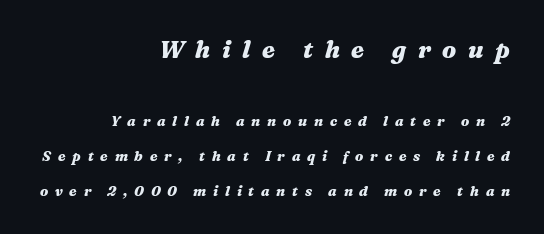
Q: Is the text bold? A: Yes.
Q: Is the text italic (slanted)? A: Yes, it leans right by about 16 degrees.
Q: Is the text underlined? A: No.
Q: How is the paragraph aligned? A: Right-aligned.
Q: Is the spacing between letters normal or unusually wide? A: Unusually wide.
Q: Is the spacing between lines tight, normal or loose? A: Loose.
Q: Which block of text is set in a larger size, the first (top) or the second (bottom)? A: The first (top) one.
